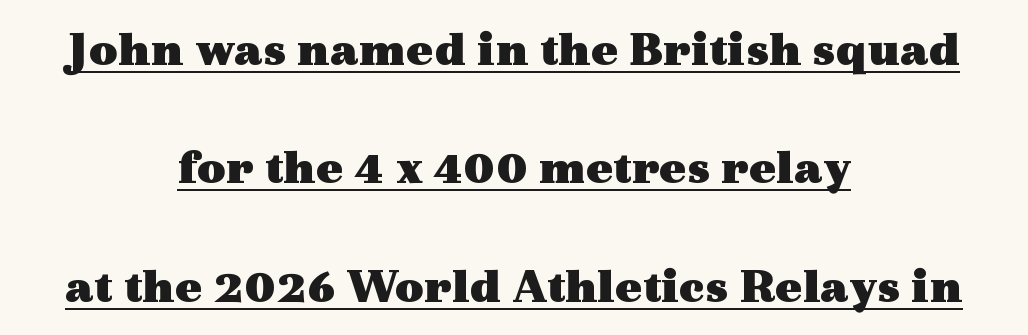
Emphasis is given by a line drawn under the lettering. Tracking here is standard; glyphs follow each other at the usual distance. It's the straight-up-and-down kind of type. The rendering uses natural spacing where letterforms have individual widths.
